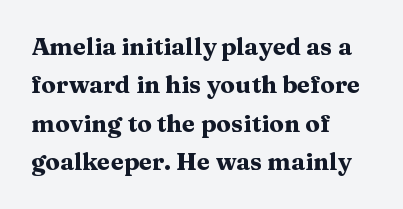
Check the space under the baseline: it is left empty. A classic flush-left, rag-right setting is used for this passage. These lines sit exactly where default settings would place them. Students, note that the glyphs here touch the page at normal intervals. The type sits square on the baseline with zero lean.
